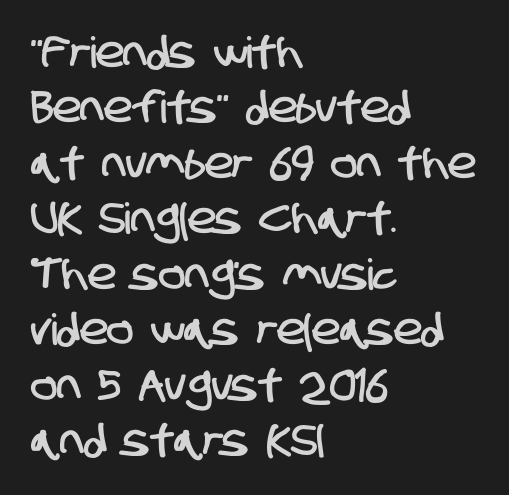
{"serif": "no", "width": "condensed", "stroke_contrast": "low", "x_height": "large", "monospaced": "no", "underline": "no", "align": "left", "line_spacing": "normal", "line_spacing_ratio": 1.29, "letter_spacing": "normal", "letter_spacing_em": 0.0, "glyph_px": 43}
